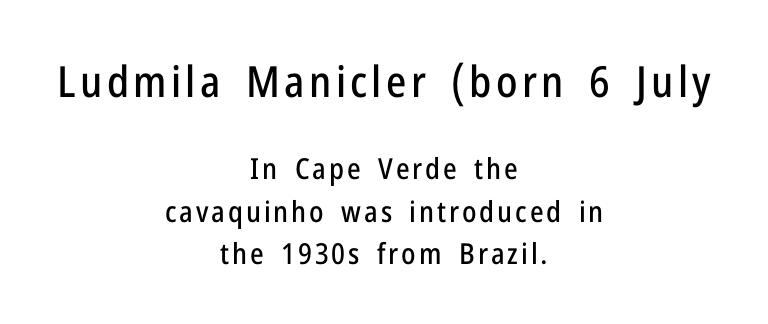
The initial chunk of copy outweighs the following chunk in type size. Regarding serifs, this sample does without them. The words here are not underlined. These lines are rendered in a variable-pitch font. The vertical gap from one line to the next is medium. It's the straight-up-and-down kind of type.
